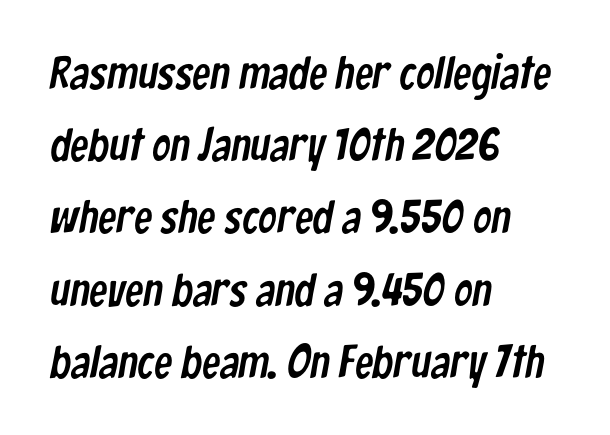
Letter spacing: default. Check where the strokes stop: nothing finishes them off — pure sans. In CSS terms this would be text-align: left. A typesetter would call this proportional, since set widths differ per character. Horizontal bands of white between lines are of average thickness. Has an underline been added? It has not.
